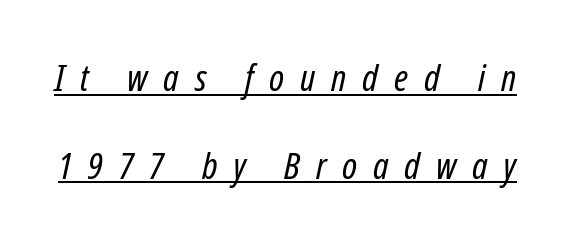
The image shows 37 px regular-weight, condensed type, italic (leaning right); set loose line spacing (2.37x), unusually wide letter spacing (+0.43 em), underlined; low stroke contrast and a medium x-height.
